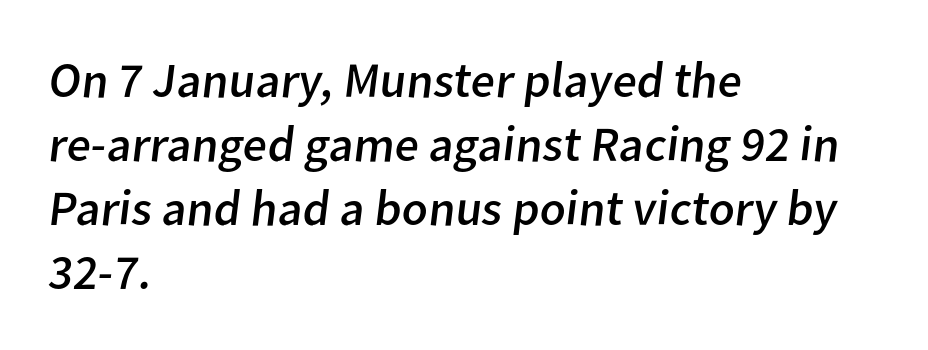
{"serif": "no", "bold": "no", "weight": "regular", "width": "normal", "stroke_contrast": "low", "x_height": "medium", "monospaced": "no", "underline": "no", "align": "left", "line_spacing": "normal", "line_spacing_ratio": 1.28, "letter_spacing": "normal", "letter_spacing_em": 0.0, "glyph_px": 50}
